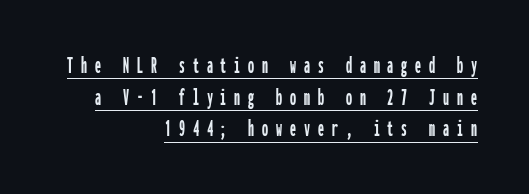
{"italic": "no", "underline": "yes", "align": "right", "line_spacing": "normal", "line_spacing_ratio": 1.32, "letter_spacing": "wide", "letter_spacing_em": 0.33, "glyph_px": 24}
